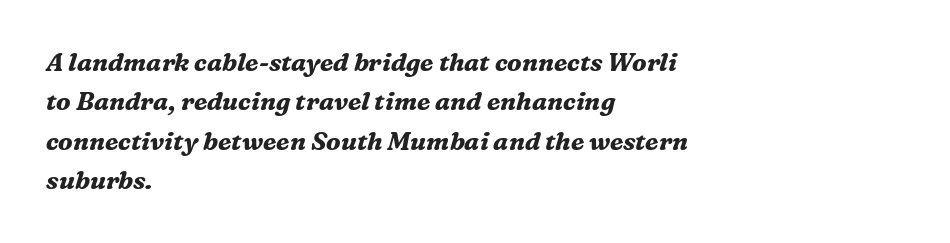
The image shows 25 px bold type, italic (leaning right); set left-aligned, normal line spacing (1.58x), normal letter spacing, not underlined.
